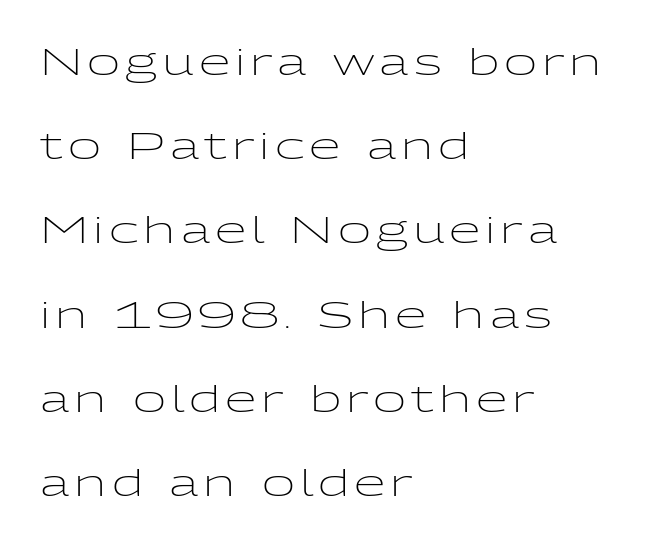
Q: Is the text bold? A: No.
Q: Is the text italic (slanted)? A: No, it is upright.
Q: Is the typeface a serif or a sans-serif typeface? A: Sans-serif.
Q: Is the text underlined? A: No.
Q: How is the paragraph aligned? A: Left-aligned.
Q: Is the spacing between lines tight, normal or loose? A: Loose.
Q: Width (condensed, normal, or wide)? A: Wide.
Q: Stroke contrast? A: Low.
Q: x-height? A: Medium.
Q: Monospaced? A: No.
